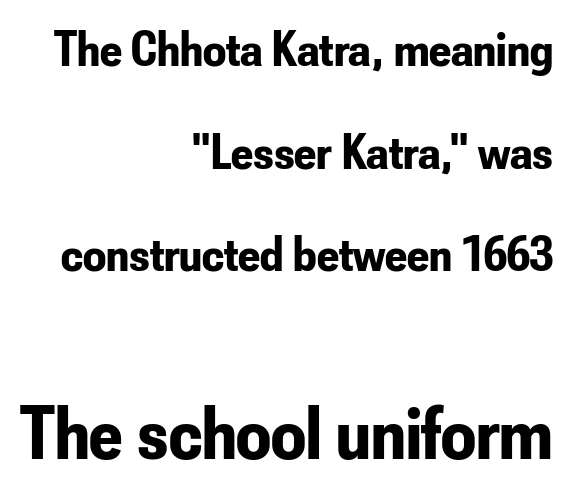
The image shows 77 px bold, condensed sans-serif type, upright; set right-aligned, loose line spacing (2.01x), normal letter spacing, not underlined; the second (bottom) block is 1.51x larger; low stroke contrast and a small x-height.
